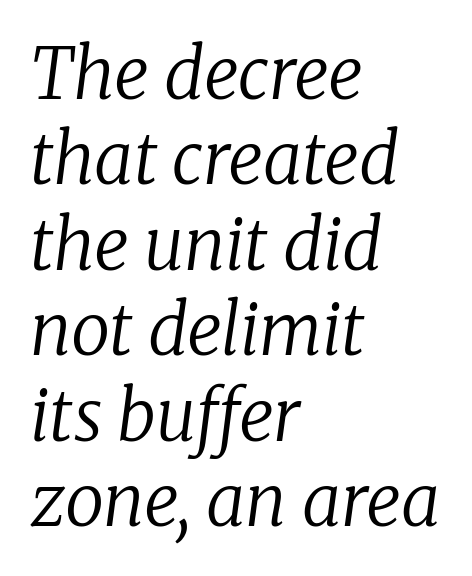
The image shows 70 px regular-weight serif type, italic (leaning right); set left-aligned, line spacing 1.22x, normal letter spacing, not underlined; low stroke contrast and a medium x-height.
